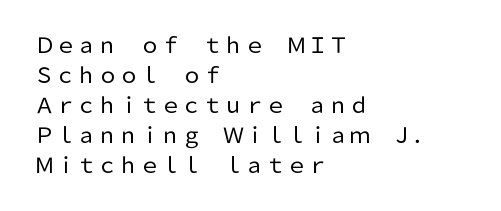
Compared with typical body copy, the letter spacing here is the same. The text block is weighted toward the left margin, trailing off unevenly rightward. The foot of each line stays bare and open. Evenly set lines give the paragraph a standard silhouette. Stroke thickness stays within the range of a standard reading face or lighter.
